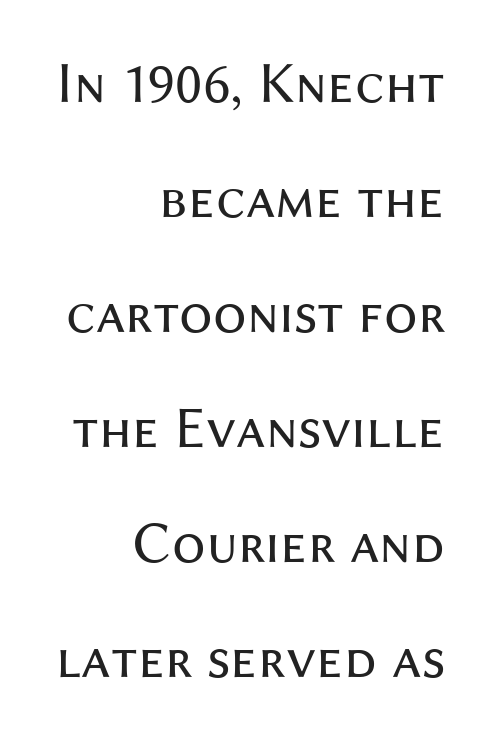
Any mark beneath the type? The region is blank. These lines stand farther apart than default settings would place them. The font sits on the lighter half of the weight spectrum, regular included. Leftover space on each line is placed entirely before the opening word. You could not count columns in this text — the font is proportionally spaced.
